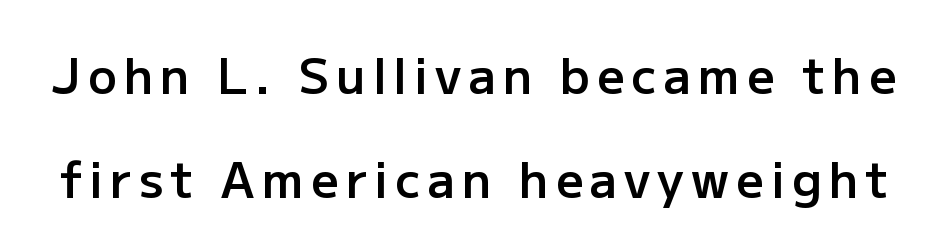
This sample trades compactness for vertical openness between lines. The passage shown is semibold, sitting just below true bold. This rendering features lettering with no underline. Regarding serifs, this sample does without them. Character widths vary here, with narrow letters taking less room than wide ones. Italic: no, the glyphs are upright roman.
